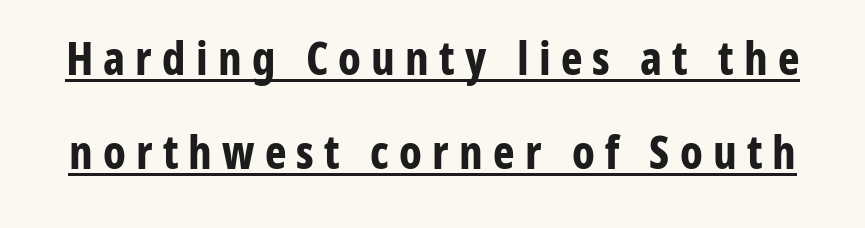
The image shows 46 px bold, condensed sans-serif type, upright; set loose line spacing (2.05x), unusually wide letter spacing (+0.22 em), underlined; low stroke contrast and a medium x-height.
